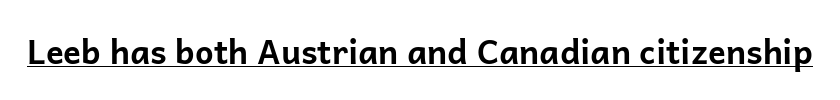
{"serif": "no", "italic": "no", "bold": "yes", "weight": "bold", "width": "normal", "stroke_contrast": "low", "x_height": "medium", "monospaced": "no", "underline": "yes", "letter_spacing": "normal", "letter_spacing_em": 0.0, "glyph_px": 33}
